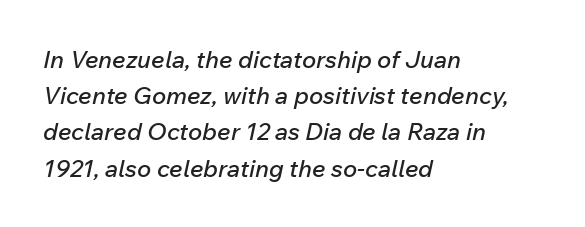
The image shows 24 px text type, italic (leaning right); set left-aligned, normal line spacing (1.51x), normal letter spacing, not underlined.
